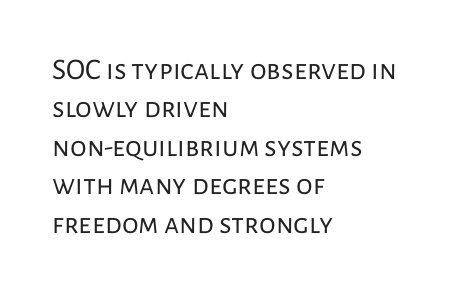
Q: Is the text bold? A: No.
Q: Is the text italic (slanted)? A: No, it is upright.
Q: Is the typeface a serif or a sans-serif typeface? A: Sans-serif.
Q: Is the text underlined? A: No.
Q: How is the paragraph aligned? A: Left-aligned.
Q: Is the spacing between letters normal or unusually wide? A: Normal.
Q: Is the spacing between lines tight, normal or loose? A: Normal.
Q: Width (condensed, normal, or wide)? A: Normal.
Q: Stroke contrast? A: Low.
Q: x-height? A: Medium.
Q: Monospaced? A: No.
